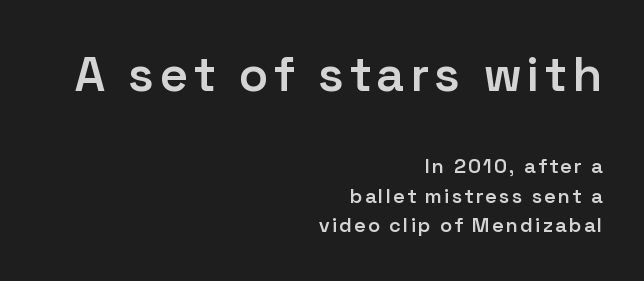
The image shows 49 px semibold sans-serif type, upright; set right-aligned, normal line spacing (1.47x), not underlined; the first (top) block is 2.45x larger; low stroke contrast and a medium x-height.
